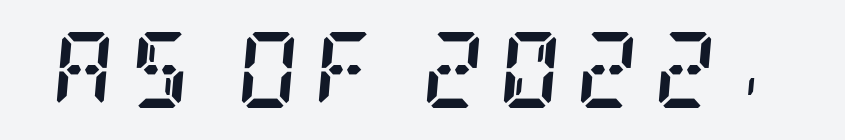
Q: Is the text bold? A: Yes.
Q: Is the text italic (slanted)? A: Yes, it leans right by about 5 degrees.
Q: Is the typeface a serif or a sans-serif typeface? A: Serif.
Q: Is the text underlined? A: No.
Q: Is the spacing between letters normal or unusually wide? A: Unusually wide.
Q: Width (condensed, normal, or wide)? A: Condensed.
Q: Stroke contrast? A: Low.
Q: x-height? A: Large.
